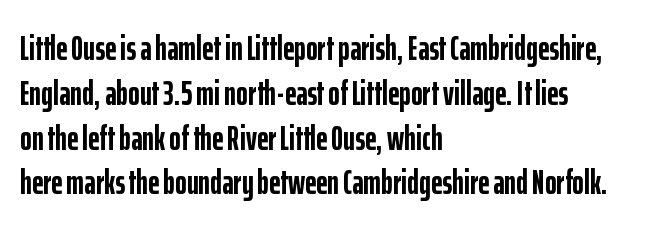
The image shows 35 px semibold, condensed sans-serif type, upright; set left-aligned, normal line spacing (1.28x), normal letter spacing, not underlined; low stroke contrast and a medium x-height.
